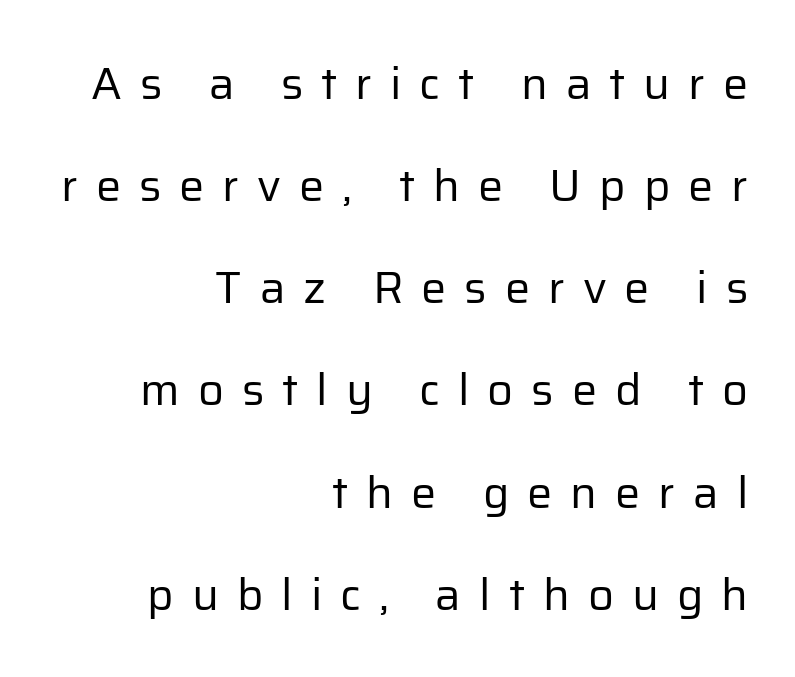
Students, note that the glyphs here are deliberately spaced far apart. Summary of weight: not heavy and not bold. The passage shown is typeset with a sans-serif family. The face used here is proportionally spaced, like ordinary book or web type.
